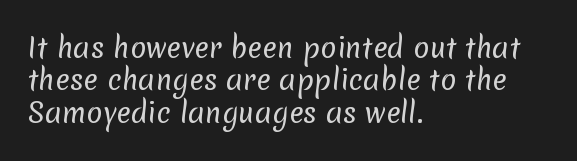
{"bold": "no", "underline": "no", "align": "left", "line_spacing_ratio": 1.2, "letter_spacing": "normal", "letter_spacing_em": 0.0, "glyph_px": 27}
